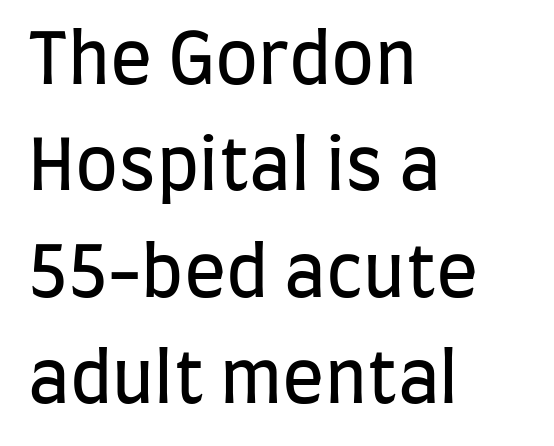
{"serif": "no", "italic": "no", "bold": "no", "weight": "regular", "width": "condensed", "stroke_contrast": "low", "x_height": "large", "monospaced": "no", "underline": "no", "align": "left", "line_spacing": "normal", "line_spacing_ratio": 1.52, "letter_spacing": "normal", "letter_spacing_em": 0.0, "glyph_px": 70}
